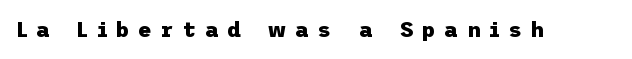
The image shows 21 px bold type, upright; set unusually wide letter spacing (+0.41 em), not underlined.
